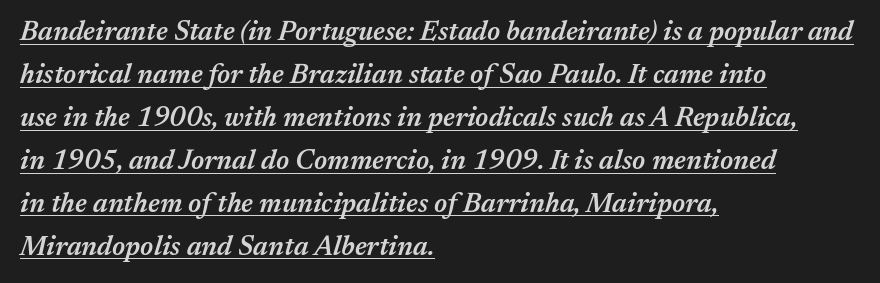
These lines carry some extra weight — a demibold, not a full bold. Does a line run under the words? Yes, clearly. Vertical spacing — default. The tracking reads as untouched default to a designer's eye.
